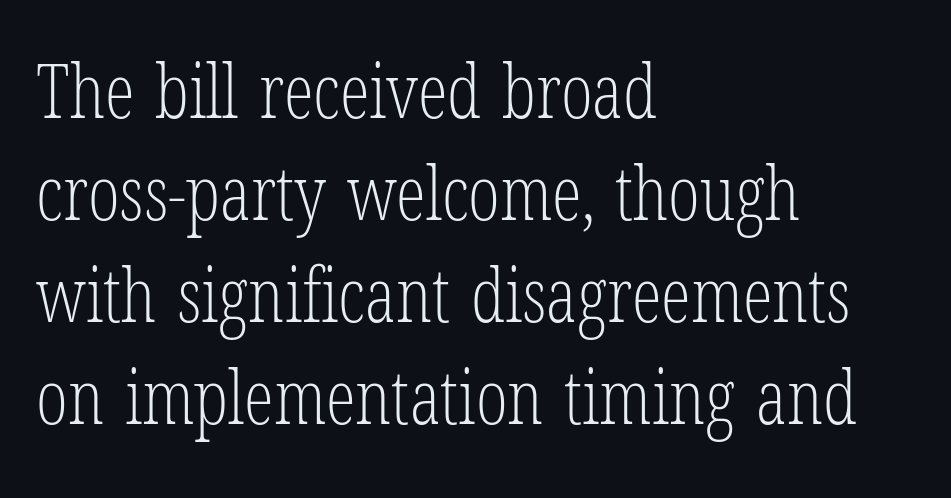
The image shows 75 px light, condensed serif type, upright; set left-aligned, normal line spacing (1.36x), normal letter spacing, not underlined; low stroke contrast and a medium x-height.
